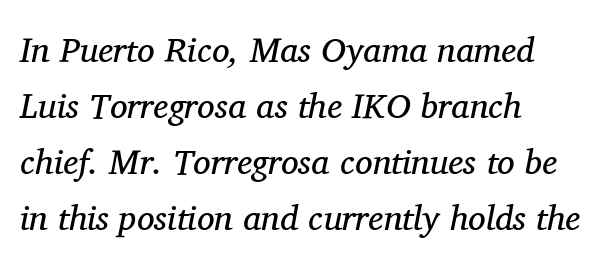
Q: Is the text bold? A: No.
Q: Is the text italic (slanted)? A: Yes, it leans right by about 11 degrees.
Q: Is the typeface a serif or a sans-serif typeface? A: Serif.
Q: Is the text underlined? A: No.
Q: How is the paragraph aligned? A: Left-aligned.
Q: Is the spacing between letters normal or unusually wide? A: Normal.
Q: Is the spacing between lines tight, normal or loose? A: Normal.
Q: Width (condensed, normal, or wide)? A: Normal.
Q: Stroke contrast? A: Medium.
Q: x-height? A: Medium.
Q: Monospaced? A: No.
